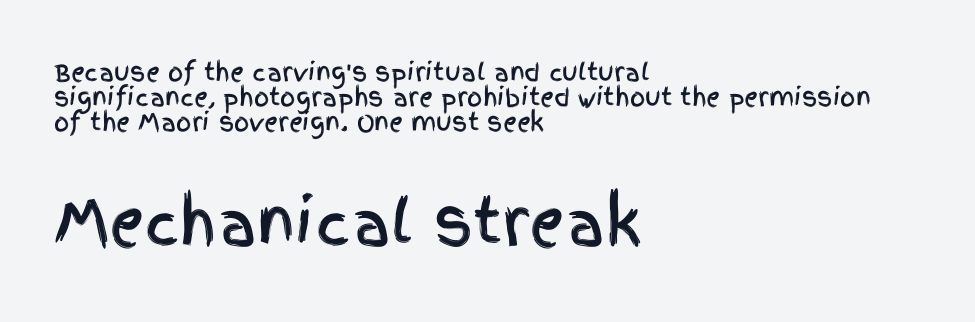
A student would notice the bottom passage is typeset larger than what precedes it. When letters stand straight like this, we call the style roman or upright. This sample trades vertical openness for compactness between lines. A typesetter would label this face a sans. Clear beneath every line of the passage.
